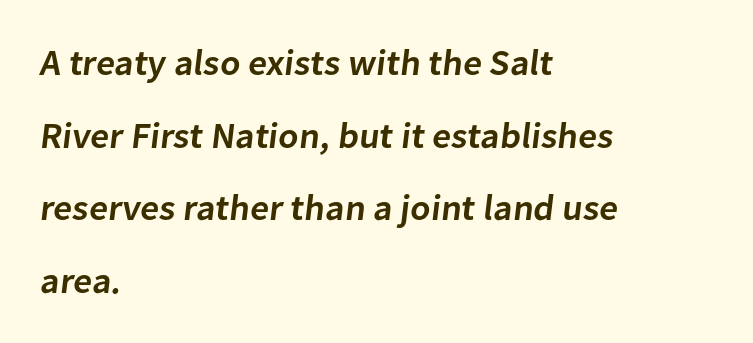
The image shows 36 px semibold sans-serif type; set left-aligned, loose line spacing (2.02x), normal letter spacing, not underlined; low stroke contrast and a medium x-height.
